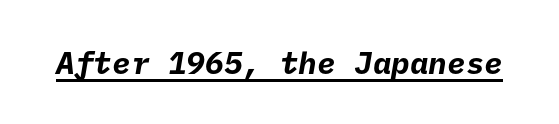
{"serif": "no", "bold": "yes", "weight": "bold", "width": "normal", "stroke_contrast": "low", "x_height": "medium", "underline": "yes", "letter_spacing": "normal", "letter_spacing_em": 0.0, "glyph_px": 31}
